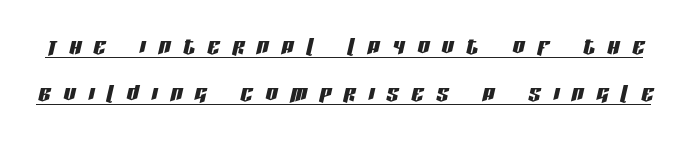
A baseline rule has been typeset under these characters. The font's italic variant was chosen for this text. Do the characters align in a grid? No, the font is proportional. This rendering widens character spacing well past its baseline value. These lines sit exactly where default settings would place them.
